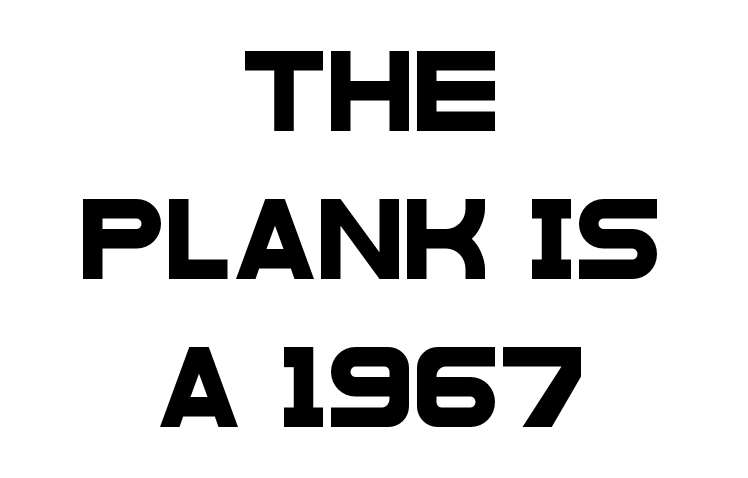
{"serif": "no", "width": "wide", "stroke_contrast": "low", "x_height": "large", "monospaced": "no", "underline": "no", "align": "center", "line_spacing": "loose", "line_spacing_ratio": 1.9, "letter_spacing": "normal", "letter_spacing_em": 0.0, "glyph_px": 78}
